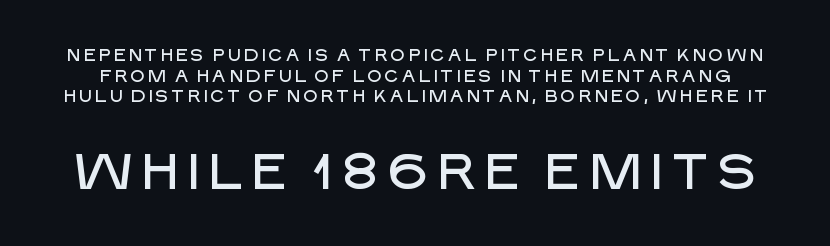
Q: Is the text italic (slanted)? A: No, it is upright.
Q: Is the typeface a serif or a sans-serif typeface? A: Sans-serif.
Q: Is the text underlined? A: No.
Q: Which block of text is set in a larger size, the first (top) or the second (bottom)? A: The second (bottom) one.
Q: Width (condensed, normal, or wide)? A: Normal.
Q: Stroke contrast? A: Low.
Q: x-height? A: Large.
Q: Monospaced? A: No.
